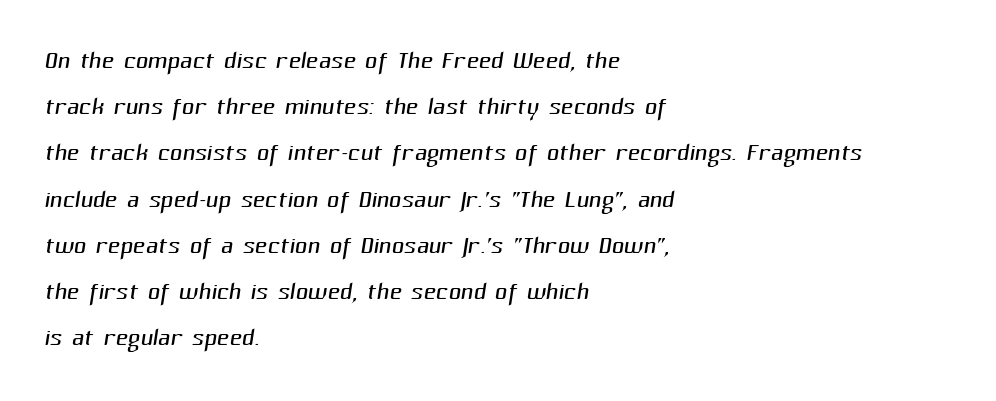
Is the letter spacing exaggerated? No — it looks like the ordinary default. The rendering uses a moderate line-height, typical for paragraphs. Quick note: underline off. The type family on display is of the sans-serif kind. The paragraph shown leans on its left margin. The passage shown is not bold in any degree.
